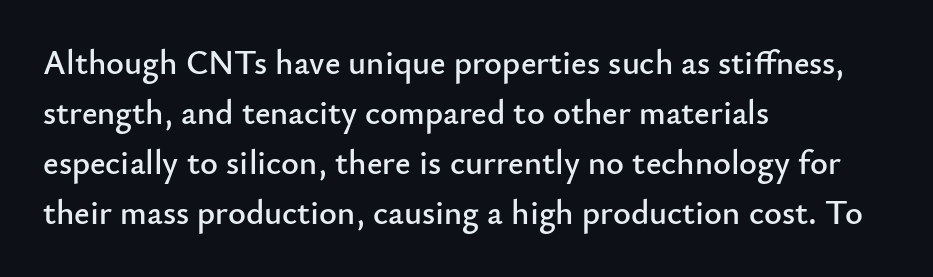
{"serif": "no", "italic": "no", "width": "normal", "stroke_contrast": "low", "x_height": "small", "monospaced": "no", "underline": "no", "align": "left", "line_spacing": "normal", "line_spacing_ratio": 1.47, "letter_spacing": "normal", "letter_spacing_em": 0.0, "glyph_px": 34}
